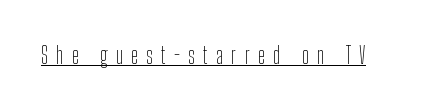
{"italic": "no", "bold": "no", "underline": "yes", "letter_spacing": "wide", "letter_spacing_em": 0.37, "glyph_px": 23}
